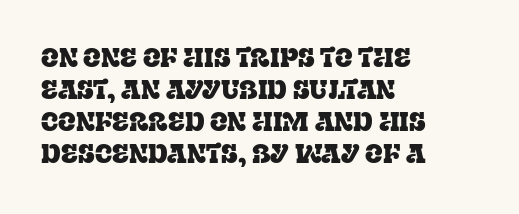
Q: Is the text italic (slanted)? A: No, it is upright.
Q: Is the text underlined? A: No.
Q: How is the paragraph aligned? A: Left-aligned.
Q: Is the spacing between letters normal or unusually wide? A: Normal.
